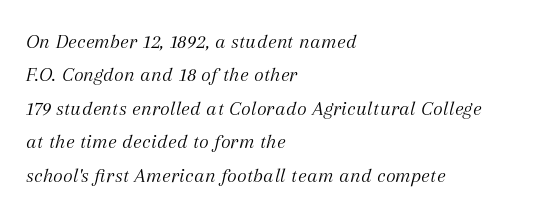
The image shows 21 px text type, italic (leaning right); set left-aligned, normal line spacing (1.59x), normal letter spacing, not underlined.
